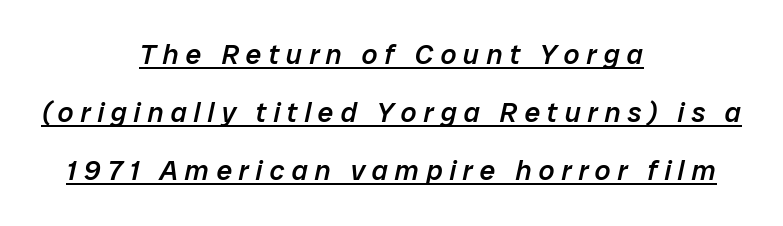
{"italic": "yes", "lean": "right", "slant_degrees": 12, "bold": "semi", "weight": "semibold", "width": "normal", "stroke_contrast": "low", "x_height": "medium", "monospaced": "no", "underline": "yes", "align": "center", "line_spacing": "loose", "line_spacing_ratio": 2.08, "letter_spacing": "wide", "letter_spacing_em": 0.25, "glyph_px": 28}
